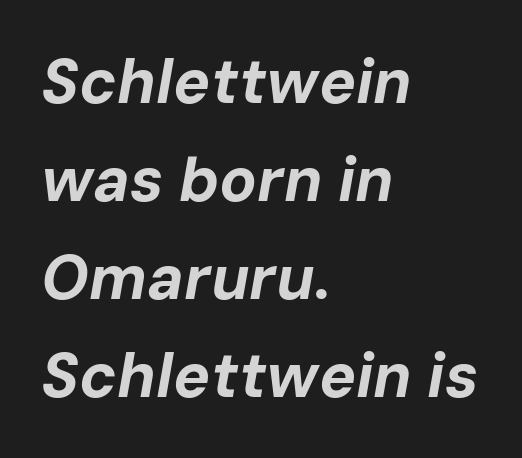
Q: Is the text bold? A: Yes.
Q: Is the text italic (slanted)? A: Yes, it leans right by about 10 degrees.
Q: Is the text underlined? A: No.
Q: How is the paragraph aligned? A: Left-aligned.
Q: Is the spacing between letters normal or unusually wide? A: Normal.
Q: Is the spacing between lines tight, normal or loose? A: Normal.
Q: Width (condensed, normal, or wide)? A: Normal.
Q: Stroke contrast? A: Low.
Q: x-height? A: Medium.
Q: Monospaced? A: No.
